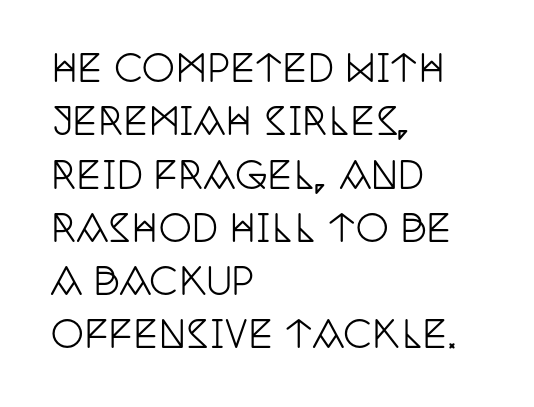
{"serif": "yes", "italic": "no", "width": "condensed", "stroke_contrast": "low", "x_height": "large", "monospaced": "no", "underline": "no", "align": "left", "line_spacing": "normal", "line_spacing_ratio": 1.44, "letter_spacing": "normal", "letter_spacing_em": 0.0, "glyph_px": 37}
